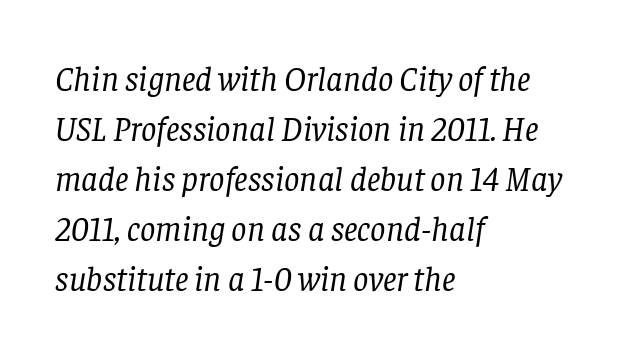
What's the leading like? Ordinary, nothing unusual. The letters advance in unequal steps, a hallmark of proportional type. Font category for this specimen: serif. Plain, unruled lines of type.
